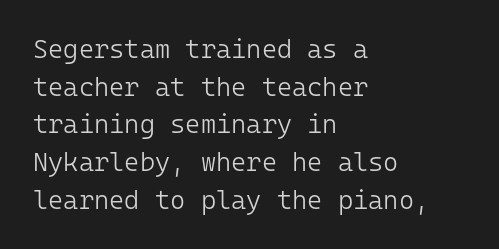
The image shows 26 px text type, upright; set left-aligned, normal line spacing (1.45x), normal letter spacing, not underlined.
